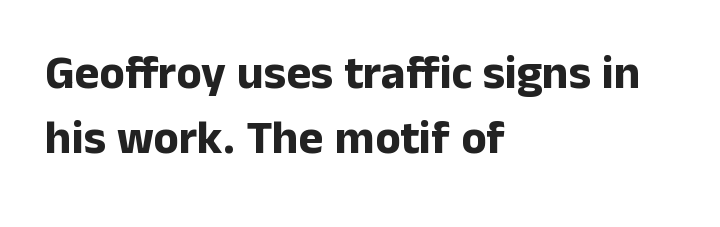
{"serif": "no", "italic": "no", "bold": "yes", "weight": "bold", "width": "normal", "stroke_contrast": "low", "x_height": "medium", "monospaced": "no", "underline": "no", "align": "left", "line_spacing": "normal", "line_spacing_ratio": 1.38, "letter_spacing": "normal", "letter_spacing_em": 0.0, "glyph_px": 47}
